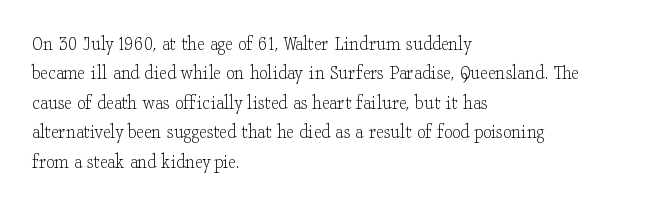
Q: Is the text bold? A: No.
Q: Is the text italic (slanted)? A: No, it is upright.
Q: Is the text underlined? A: No.
Q: How is the paragraph aligned? A: Left-aligned.
Q: Is the spacing between letters normal or unusually wide? A: Normal.
Q: Is the spacing between lines tight, normal or loose? A: Normal.
